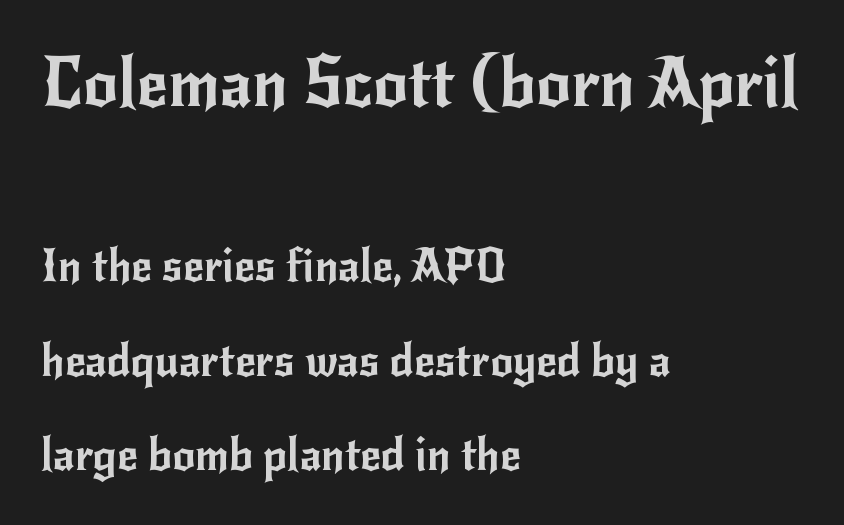
Q: Is the text italic (slanted)? A: No, it is upright.
Q: Is the typeface a serif or a sans-serif typeface? A: Sans-serif.
Q: Is the text underlined? A: No.
Q: How is the paragraph aligned? A: Left-aligned.
Q: Is the spacing between letters normal or unusually wide? A: Normal.
Q: Is the spacing between lines tight, normal or loose? A: Loose.
Q: Which block of text is set in a larger size, the first (top) or the second (bottom)? A: The first (top) one.
Q: Width (condensed, normal, or wide)? A: Normal.
Q: Stroke contrast? A: Low.
Q: x-height? A: Small.
Q: Monospaced? A: No.
